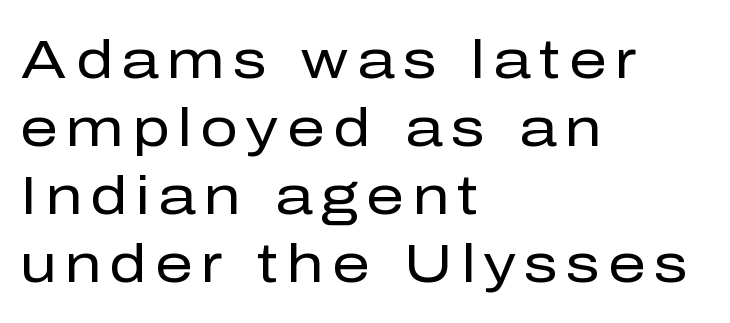
{"serif": "no", "italic": "no", "bold": "no", "weight": "regular", "width": "normal", "stroke_contrast": "low", "x_height": "medium", "monospaced": "no", "underline": "no", "align": "left", "line_spacing": "normal", "line_spacing_ratio": 1.28, "glyph_px": 53}
